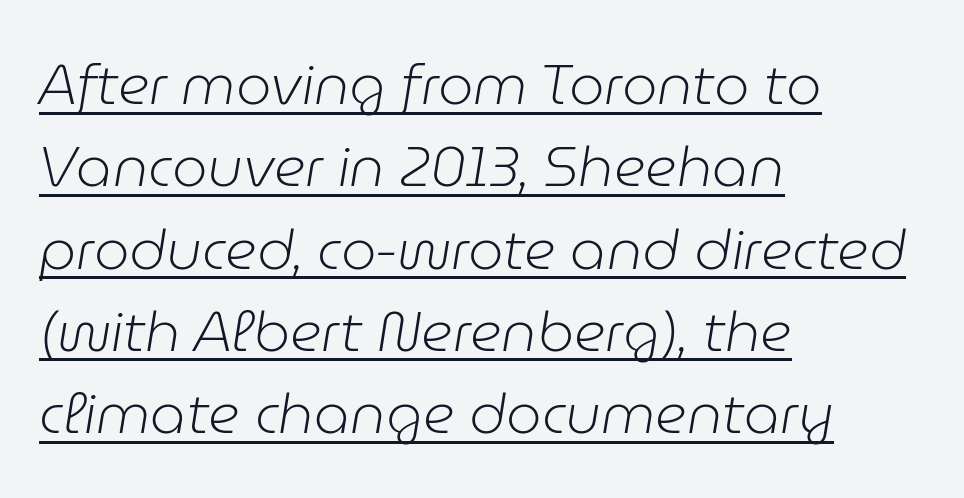
{"italic": "yes", "lean": "right", "slant_degrees": 9, "bold": "no", "weight": "light", "width": "normal", "stroke_contrast": "low", "x_height": "medium", "monospaced": "no", "underline": "yes", "align": "left", "line_spacing": "normal", "line_spacing_ratio": 1.47, "letter_spacing": "normal", "letter_spacing_em": 0.0, "glyph_px": 56}
